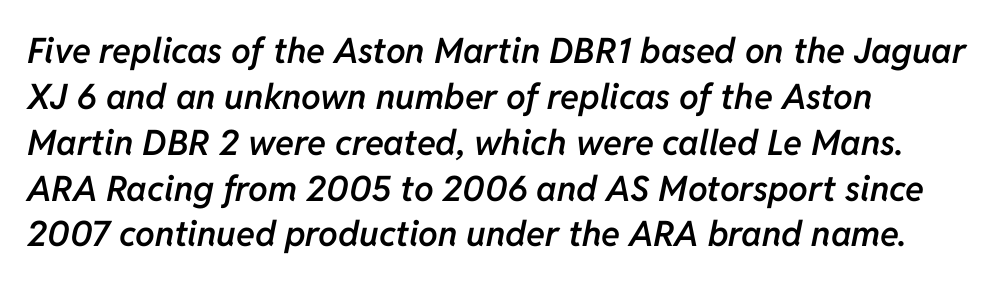
Spacing verdict: proportional, widths tailored to each character. Successive baselines arrive at the customary interval. The area under the type is left untouched. Caption: standard tracking, unaltered.
